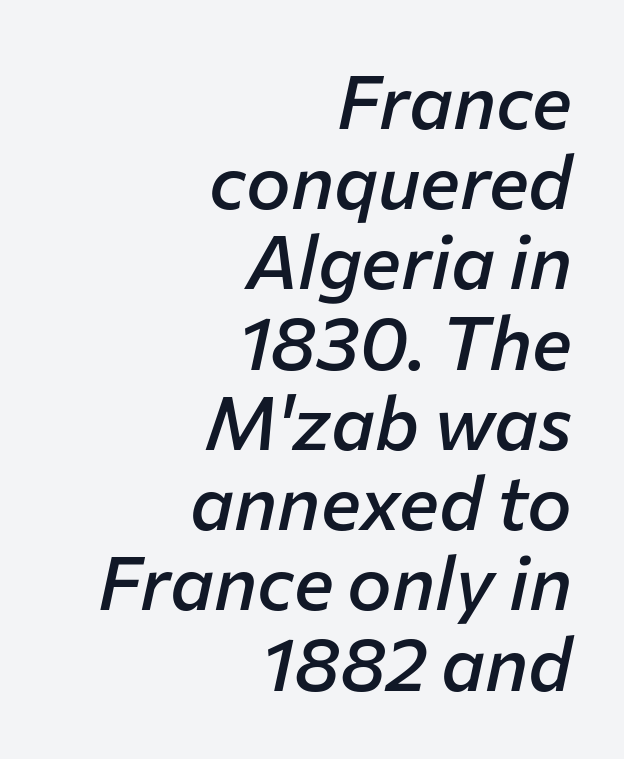
Q: Is the text bold? A: Semi-bold.
Q: Is the text italic (slanted)? A: Yes, it leans right by about 12 degrees.
Q: Is the text underlined? A: No.
Q: How is the paragraph aligned? A: Right-aligned.
Q: Is the spacing between letters normal or unusually wide? A: Normal.
Q: Is the spacing between lines tight, normal or loose? A: Tight.
Q: Width (condensed, normal, or wide)? A: Normal.
Q: Stroke contrast? A: Low.
Q: x-height? A: Medium.
Q: Monospaced? A: No.
